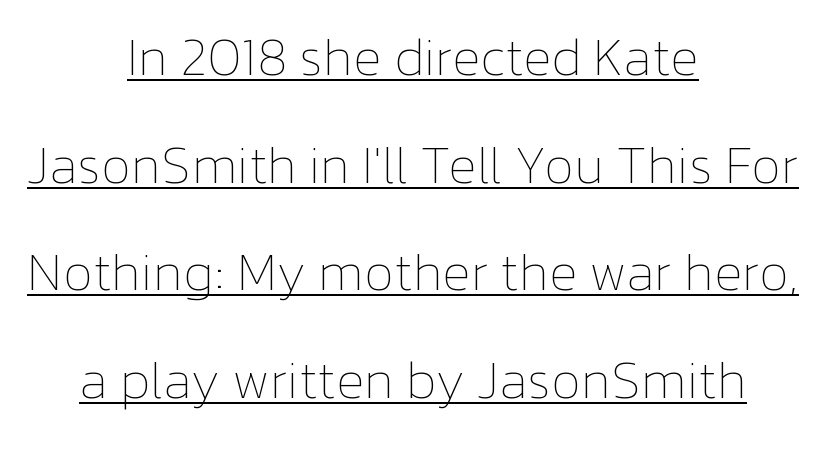
The image shows 53 px thin type, upright; set centered, loose line spacing (2.03x), normal letter spacing, underlined; low stroke contrast and a medium x-height.
